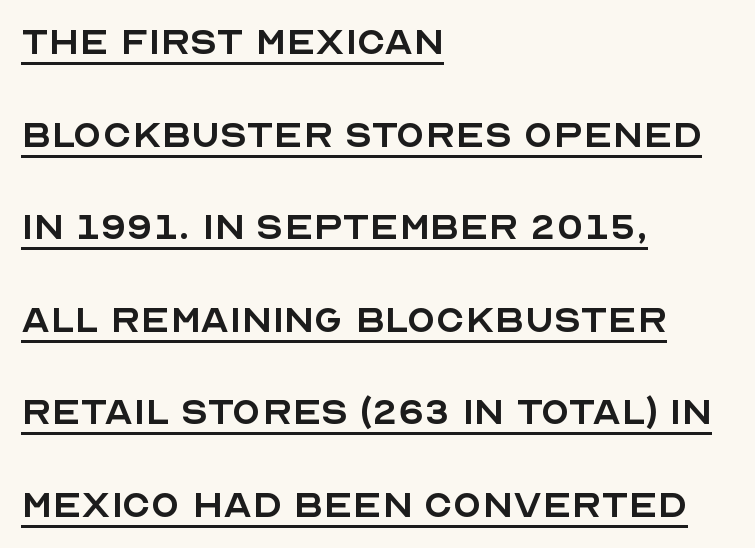
Q: Is the text bold? A: No.
Q: Is the text italic (slanted)? A: No, it is upright.
Q: Is the typeface a serif or a sans-serif typeface? A: Sans-serif.
Q: Is the text underlined? A: Yes.
Q: How is the paragraph aligned? A: Left-aligned.
Q: Is the spacing between letters normal or unusually wide? A: Normal.
Q: Is the spacing between lines tight, normal or loose? A: Loose.
Q: Width (condensed, normal, or wide)? A: Normal.
Q: x-height? A: Large.
Q: Monospaced? A: No.
